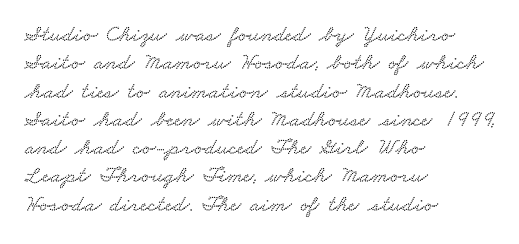
{"underline": "no", "align": "left", "line_spacing_ratio": 1.23, "letter_spacing": "normal", "letter_spacing_em": 0.0, "glyph_px": 23}
